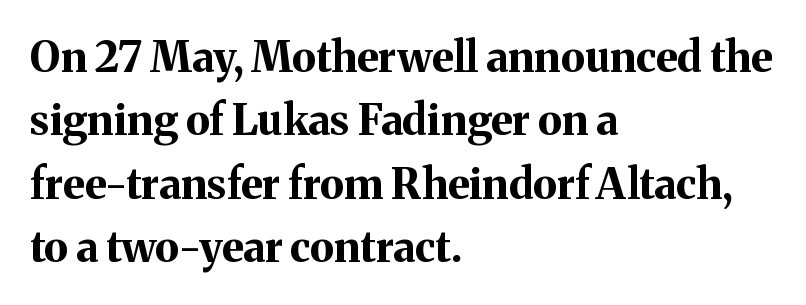
The image shows 42 px bold serif type, upright; set left-aligned, normal line spacing (1.51x), normal letter spacing, not underlined; medium stroke contrast and a medium x-height.
